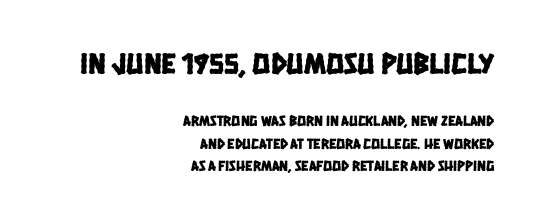
Q: Is the typeface a serif or a sans-serif typeface? A: Sans-serif.
Q: Is the text underlined? A: No.
Q: How is the paragraph aligned? A: Right-aligned.
Q: Is the spacing between letters normal or unusually wide? A: Normal.
Q: Is the spacing between lines tight, normal or loose? A: Normal.
Q: Which block of text is set in a larger size, the first (top) or the second (bottom)? A: The first (top) one.
Q: Width (condensed, normal, or wide)? A: Condensed.
Q: Stroke contrast? A: Low.
Q: x-height? A: Large.
Q: Monospaced? A: No.
